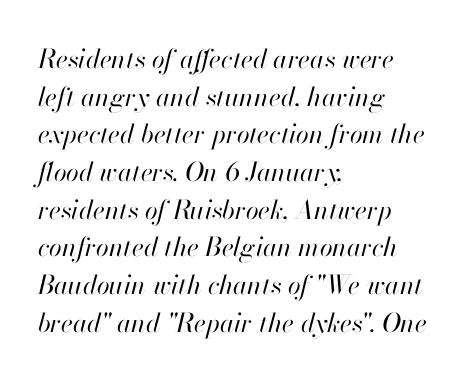
{"italic": "yes", "lean": "right", "slant_degrees": 13, "bold": "no", "underline": "no", "align": "left", "line_spacing": "normal", "line_spacing_ratio": 1.45, "letter_spacing": "normal", "letter_spacing_em": 0.0, "glyph_px": 26}
